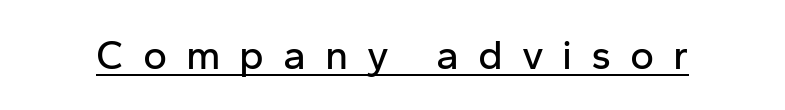
The image shows 41 px sans-serif type, upright; set unusually wide letter spacing (+0.46 em), underlined; low stroke contrast and a medium x-height.
